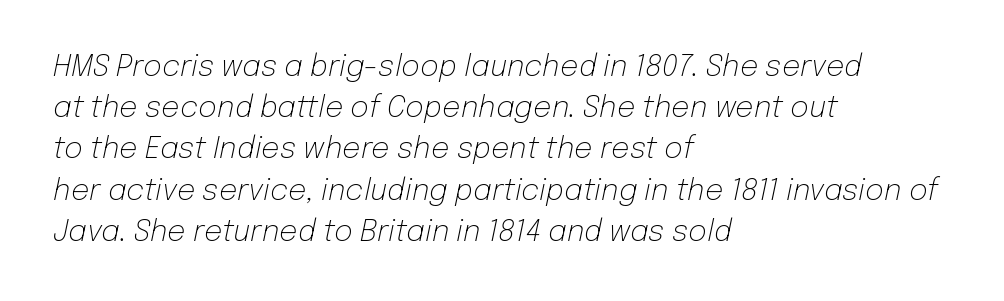
The image shows 29 px light type, italic (leaning right); set left-aligned, normal line spacing (1.42x), normal letter spacing, not underlined; low stroke contrast and a medium x-height.
